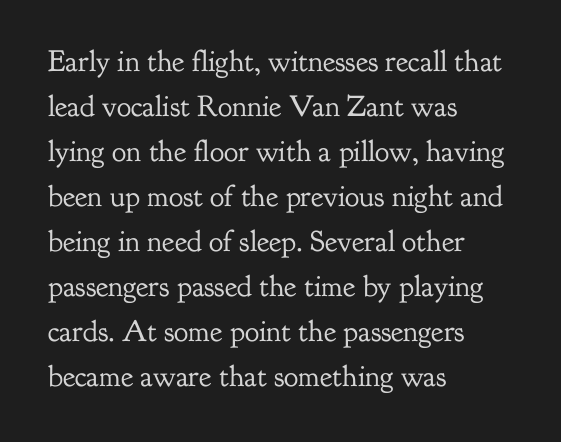
{"serif": "yes", "italic": "no", "bold": "no", "weight": "regular", "width": "normal", "stroke_contrast": "low", "x_height": "small", "monospaced": "no", "underline": "no", "align": "left", "line_spacing": "normal", "line_spacing_ratio": 1.5, "letter_spacing": "normal", "letter_spacing_em": 0.0, "glyph_px": 30}
